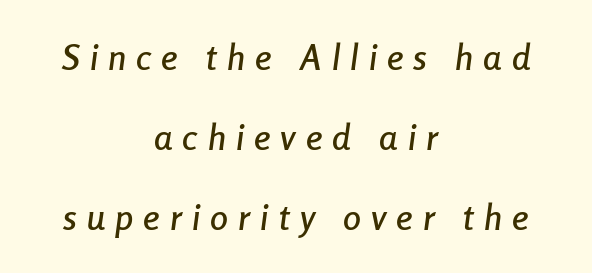
The image shows 36 px condensed type, italic (leaning right); set centered, loose line spacing (2.22x), unusually wide letter spacing (+0.28 em), not underlined; low stroke contrast and a medium x-height.
